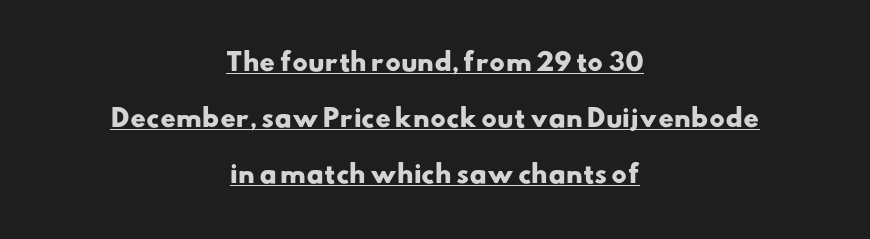
Q: Is the text bold? A: Yes.
Q: Is the text underlined? A: Yes.
Q: How is the paragraph aligned? A: Centered.
Q: Is the spacing between letters normal or unusually wide? A: Normal.
Q: Is the spacing between lines tight, normal or loose? A: Loose.
